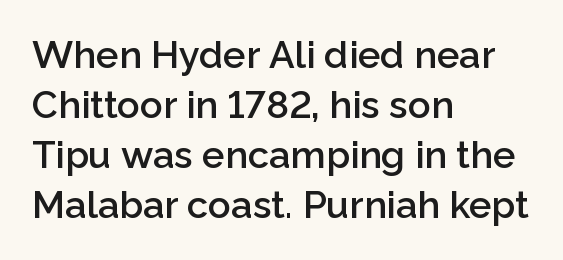
Compared with typical paragraphs, the rows here are spaced about the same. The string is rendered with underlining switched off. Between one letter and the next there's only the usual sliver of space. It's the straight-up-and-down kind of type. Heft: intermediate — a semibold.
